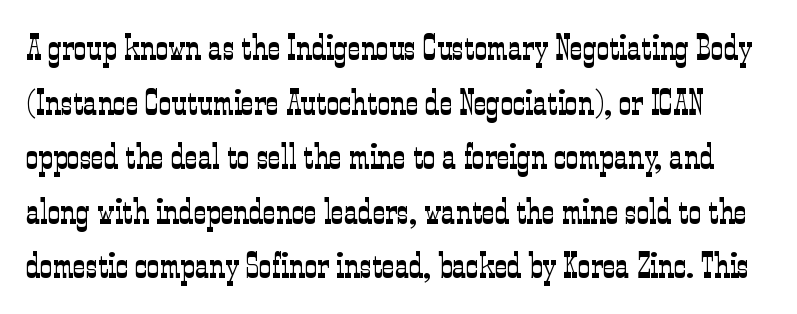
{"serif": "yes", "italic": "no", "bold": "no", "weight": "light", "width": "condensed", "stroke_contrast": "low", "x_height": "medium", "monospaced": "no", "underline": "no", "line_spacing": "normal", "line_spacing_ratio": 1.56, "letter_spacing": "normal", "letter_spacing_em": 0.0, "glyph_px": 35}
